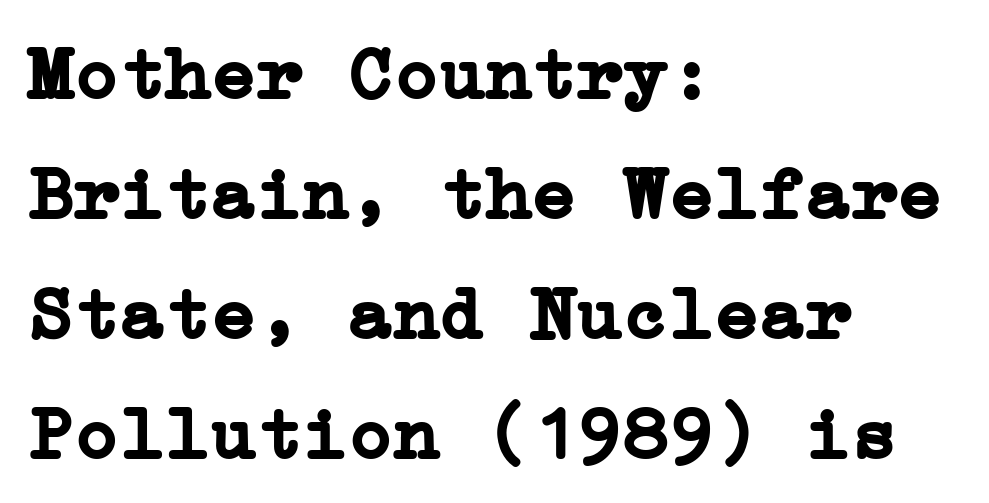
In CSS terms this would be text-align: left. Notice how descenders clear the ascenders below comfortably — that's standard leading. The type is set solid horizontally, with unmodified tracking. Italic: no, the glyphs are upright roman.
